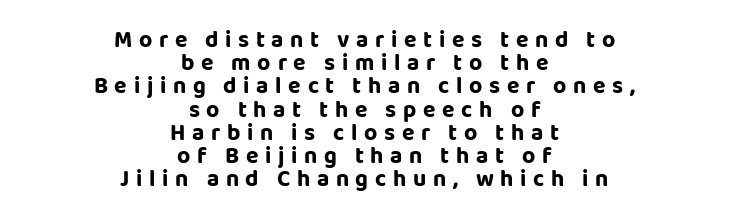
These words are printed bold, with thick strokes throughout. Decoration check: the copy has no underline. Here the glyphs are tracked loosely, breaking word shapes into spaced letters. Posture: vertical.
